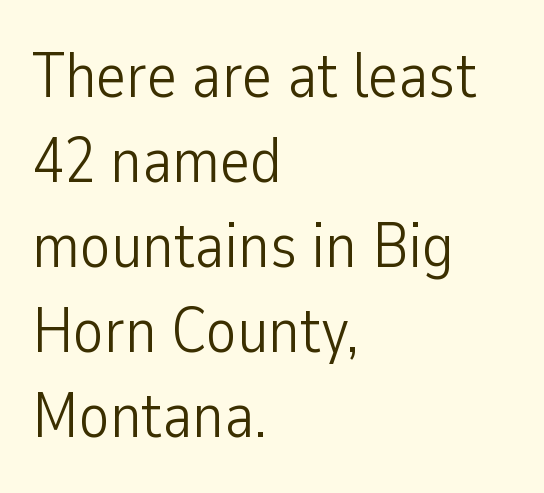
Q: Is the text bold? A: No.
Q: Is the text italic (slanted)? A: No, it is upright.
Q: Is the typeface a serif or a sans-serif typeface? A: Sans-serif.
Q: Is the text underlined? A: No.
Q: How is the paragraph aligned? A: Left-aligned.
Q: Is the spacing between letters normal or unusually wide? A: Normal.
Q: Is the spacing between lines tight, normal or loose? A: Normal.
Q: Width (condensed, normal, or wide)? A: Condensed.
Q: Stroke contrast? A: Low.
Q: x-height? A: Medium.
Q: Monospaced? A: No.
